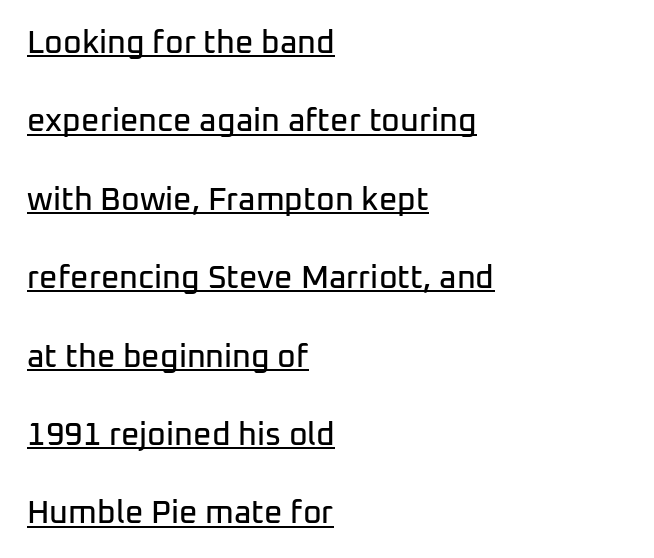
The image shows 32 px sans-serif type, upright; set left-aligned, loose line spacing (2.45x), normal letter spacing, underlined; low stroke contrast and a medium x-height.
